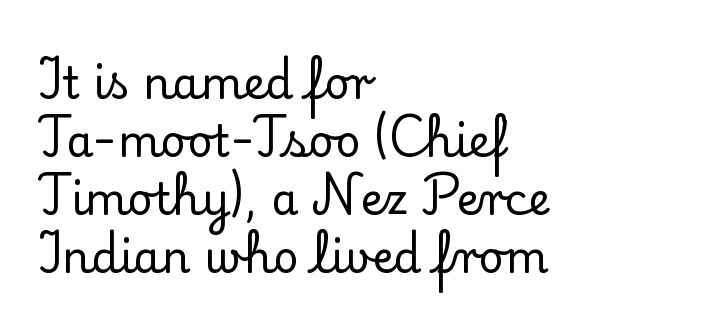
Q: Is the text italic (slanted)? A: No, it is upright.
Q: Is the typeface a serif or a sans-serif typeface? A: Serif.
Q: Is the text underlined? A: No.
Q: How is the paragraph aligned? A: Left-aligned.
Q: Is the spacing between letters normal or unusually wide? A: Normal.
Q: Is the spacing between lines tight, normal or loose? A: Normal.
Q: Width (condensed, normal, or wide)? A: Normal.
Q: Stroke contrast? A: Low.
Q: x-height? A: Small.
Q: Monospaced? A: No.
